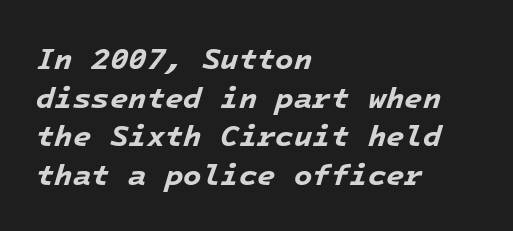
{"italic": "yes", "lean": "right", "slant_degrees": 16, "bold": "yes", "weight": "bold", "width": "normal", "stroke_contrast": "low", "x_height": "medium", "monospaced": "yes", "underline": "no", "align": "left", "line_spacing": "normal", "line_spacing_ratio": 1.29, "letter_spacing": "normal", "letter_spacing_em": 0.0, "glyph_px": 30}
